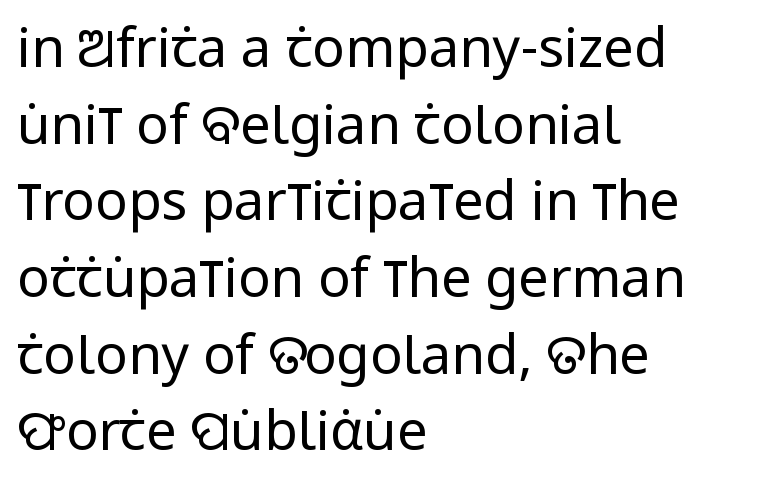
The image shows 54 px regular-weight, condensed sans-serif type, upright; set left-aligned, normal line spacing (1.42x), normal letter spacing, not underlined; low stroke contrast and a large x-height.
